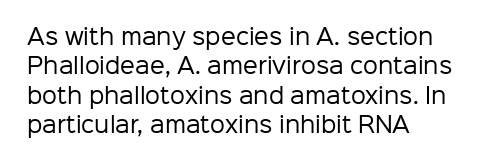
The image shows 21 px text type, upright; set left-aligned, normal line spacing (1.4x), normal letter spacing, not underlined.
